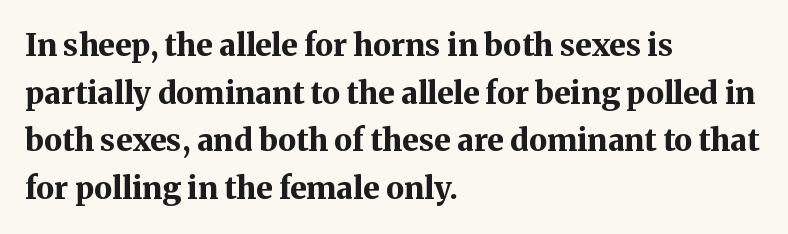
The image shows 31 px bold serif type, upright; set left-aligned, normal line spacing (1.54x), normal letter spacing, not underlined; medium stroke contrast and a medium x-height.
